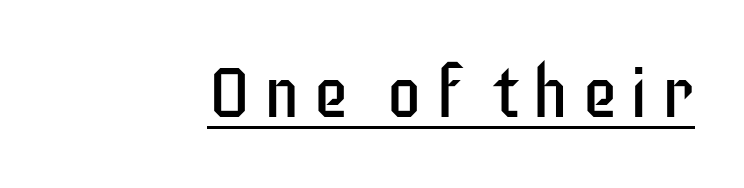
Q: Is the text bold? A: No.
Q: Is the text italic (slanted)? A: No, it is upright.
Q: Is the typeface a serif or a sans-serif typeface? A: Sans-serif.
Q: Is the text underlined? A: Yes.
Q: Width (condensed, normal, or wide)? A: Condensed.
Q: Stroke contrast? A: Low.
Q: x-height? A: Large.
Q: Monospaced? A: No.
